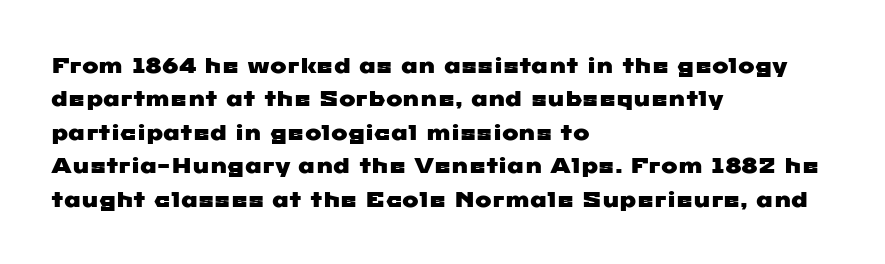
{"underline": "no", "align": "left", "line_spacing": "normal", "line_spacing_ratio": 1.52, "letter_spacing": "normal", "letter_spacing_em": 0.0, "glyph_px": 22}
